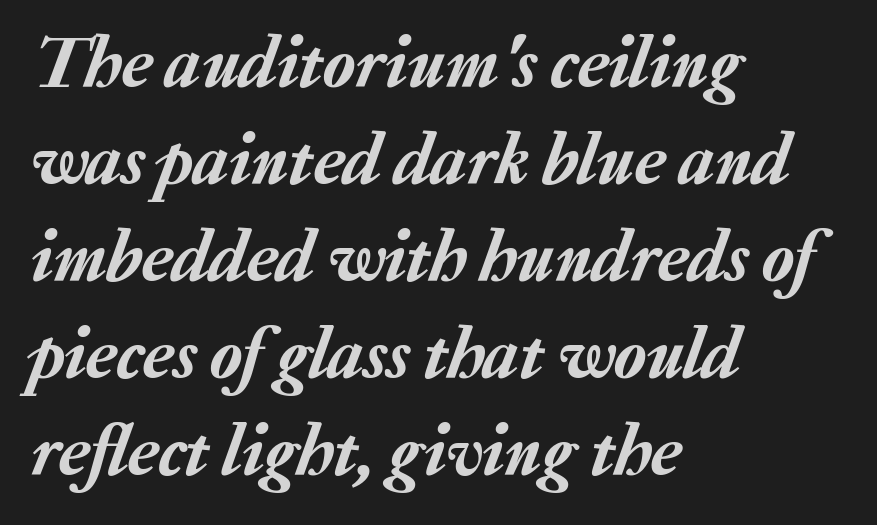
Q: Is the text italic (slanted)? A: Yes, it leans right by about 20 degrees.
Q: Is the text underlined? A: No.
Q: How is the paragraph aligned? A: Left-aligned.
Q: Is the spacing between letters normal or unusually wide? A: Normal.
Q: Is the spacing between lines tight, normal or loose? A: Normal.
Q: Width (condensed, normal, or wide)? A: Normal.
Q: Stroke contrast? A: Low.
Q: x-height? A: Medium.
Q: Monospaced? A: No.
